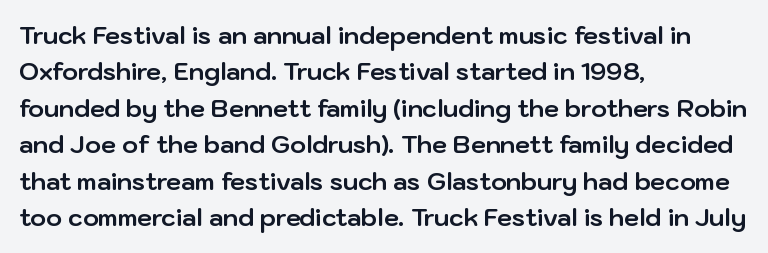
The image shows 24 px bold type, upright; set left-aligned, normal line spacing (1.52x), normal letter spacing, not underlined.
